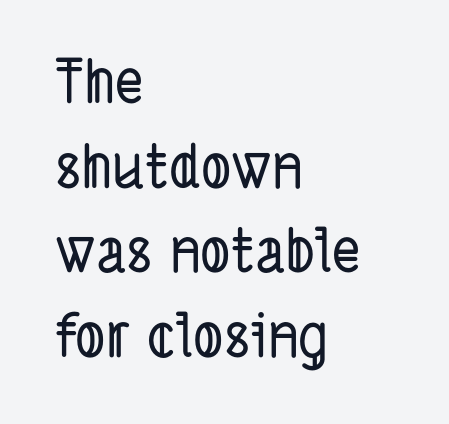
The image shows 60 px condensed sans-serif type; set left-aligned, normal line spacing (1.41x), normal letter spacing, not underlined; low stroke contrast and a medium x-height.
